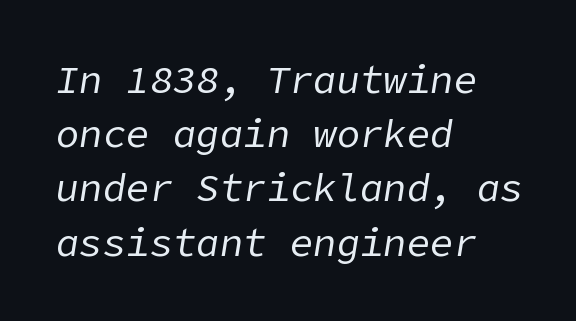
Q: Is the text bold? A: No.
Q: Is the text italic (slanted)? A: Yes, it leans right by about 9 degrees.
Q: Is the text underlined? A: No.
Q: How is the paragraph aligned? A: Left-aligned.
Q: Is the spacing between letters normal or unusually wide? A: Normal.
Q: Is the spacing between lines tight, normal or loose? A: Normal.
Q: Width (condensed, normal, or wide)? A: Normal.
Q: Stroke contrast? A: Low.
Q: x-height? A: Medium.
